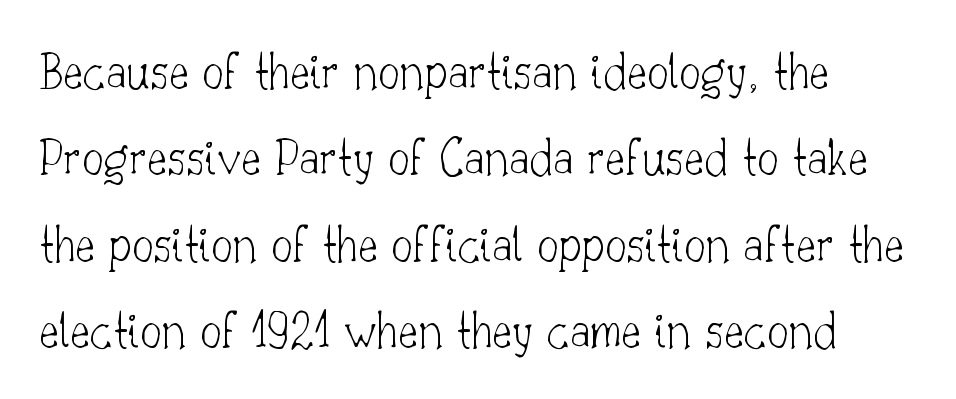
{"serif": "yes", "italic": "no", "bold": "no", "weight": "thin", "width": "normal", "stroke_contrast": "low", "x_height": "small", "monospaced": "no", "underline": "no", "align": "left", "line_spacing": "normal", "line_spacing_ratio": 1.6, "letter_spacing": "normal", "letter_spacing_em": 0.0, "glyph_px": 54}
